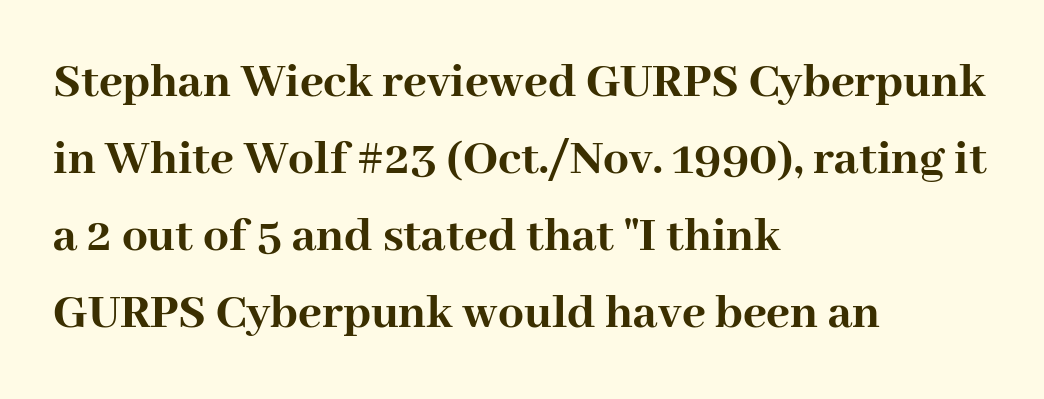
{"serif": "yes", "italic": "no", "bold": "yes", "weight": "semibold", "width": "normal", "stroke_contrast": "high", "x_height": "medium", "monospaced": "no", "underline": "no", "align": "left", "line_spacing": "normal", "line_spacing_ratio": 1.51, "letter_spacing": "normal", "letter_spacing_em": 0.0, "glyph_px": 51}
